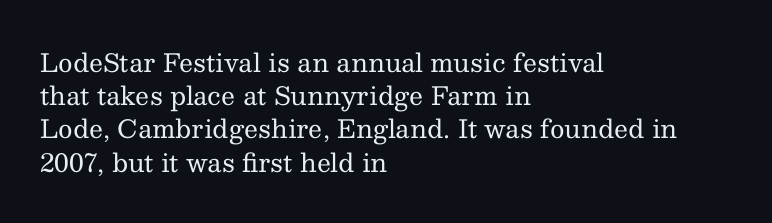
The image shows 25 px text type, upright; set left-aligned, normal line spacing (1.33x), normal letter spacing, not underlined.
